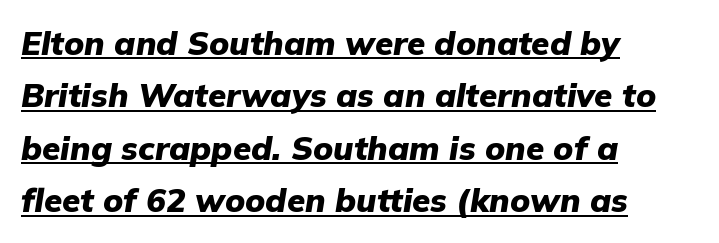
{"italic": "yes", "lean": "right", "slant_degrees": 9, "bold": "yes", "weight": "heavy", "width": "normal", "stroke_contrast": "low", "x_height": "medium", "monospaced": "no", "underline": "yes", "align": "left", "line_spacing": "normal", "line_spacing_ratio": 1.59, "letter_spacing": "normal", "letter_spacing_em": 0.0, "glyph_px": 33}
